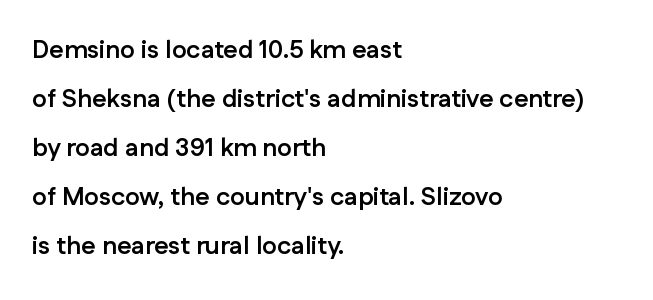
The image shows 25 px bold type, upright; set left-aligned, loose line spacing (1.96x), normal letter spacing, not underlined.
